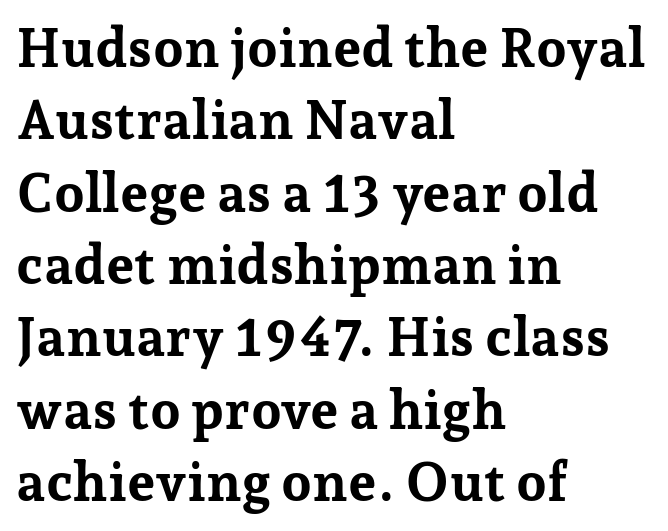
The image shows 54 px bold serif type, upright; set left-aligned, normal line spacing (1.34x), normal letter spacing, not underlined; low stroke contrast and a medium x-height.
